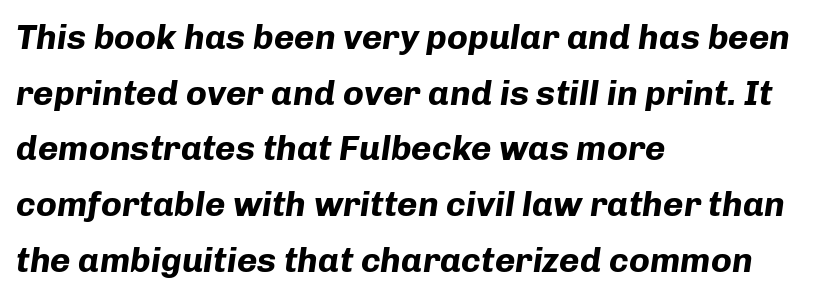
Q: Is the text bold? A: Yes.
Q: Is the text italic (slanted)? A: Yes, it leans right by about 8 degrees.
Q: Is the text underlined? A: No.
Q: How is the paragraph aligned? A: Left-aligned.
Q: Is the spacing between letters normal or unusually wide? A: Normal.
Q: Is the spacing between lines tight, normal or loose? A: Normal.
Q: Width (condensed, normal, or wide)? A: Normal.
Q: Stroke contrast? A: Low.
Q: x-height? A: Medium.
Q: Monospaced? A: No.
